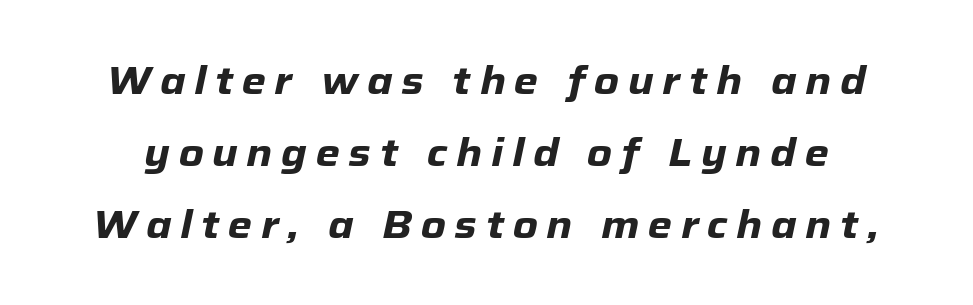
Q: Is the text bold? A: Yes.
Q: Is the text italic (slanted)? A: Yes, it leans right by about 12 degrees.
Q: Is the text underlined? A: No.
Q: Is the spacing between letters normal or unusually wide? A: Unusually wide.
Q: Width (condensed, normal, or wide)? A: Normal.
Q: Stroke contrast? A: Low.
Q: x-height? A: Medium.
Q: Monospaced? A: No.
